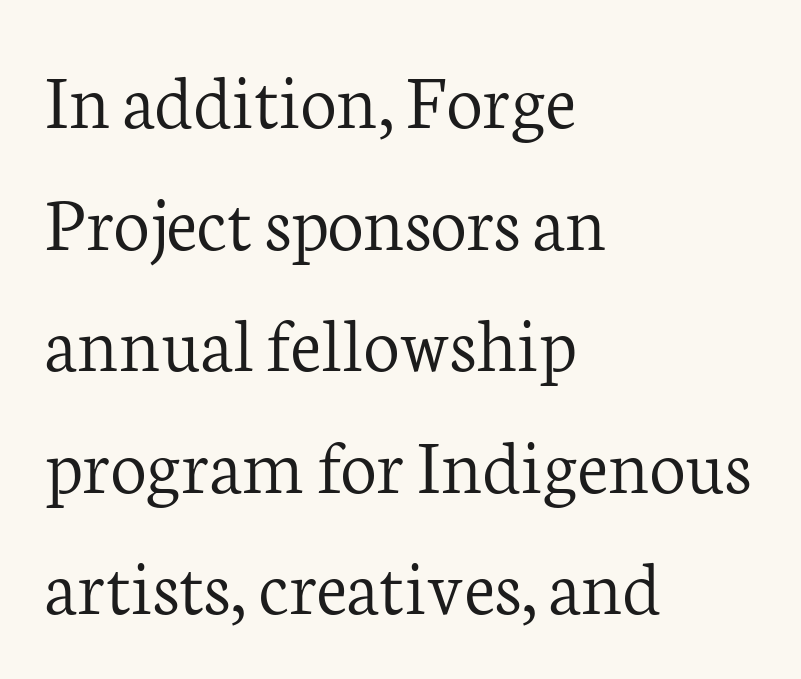
The foot of each line stays bare and open. Leading: standard. The type family on display is of the serif kind. Stems here are at most as thick as an everyday book face. This is roman type, the default non-slanted kind.
